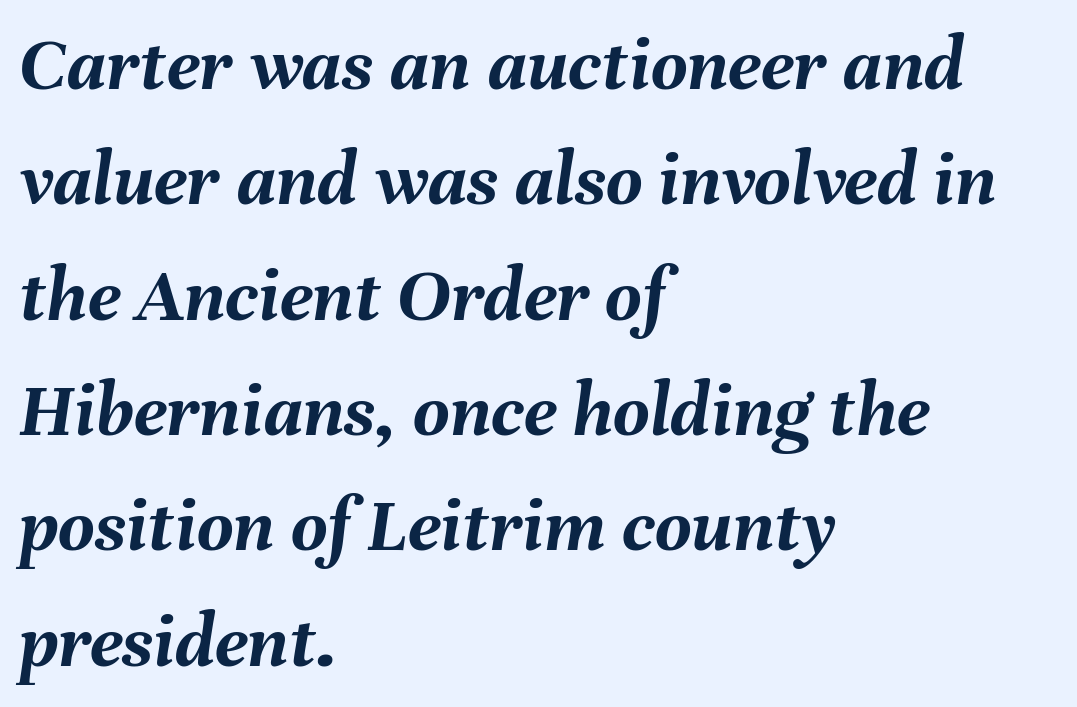
{"italic": "yes", "lean": "right", "slant_degrees": 8, "bold": "yes", "weight": "semibold", "width": "normal", "stroke_contrast": "medium", "x_height": "medium", "monospaced": "no", "underline": "no", "align": "left", "line_spacing": "normal", "line_spacing_ratio": 1.46, "letter_spacing": "normal", "letter_spacing_em": 0.0, "glyph_px": 79}
